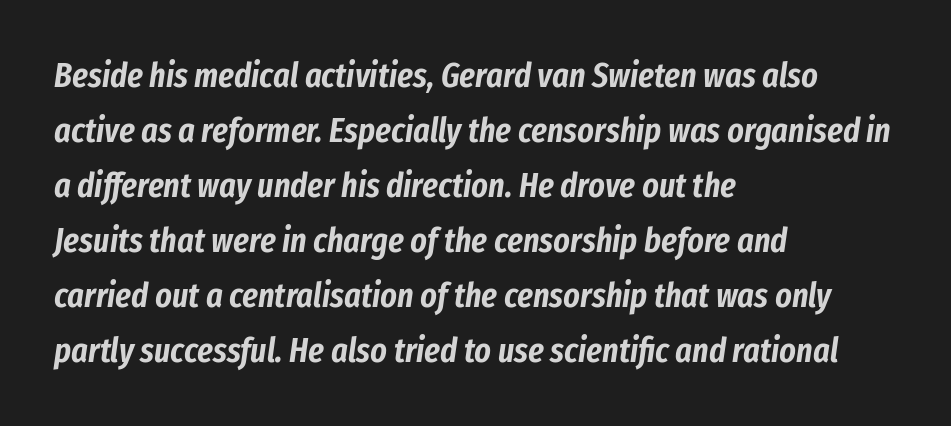
Varying glyph widths throughout — classic text-font behaviour. Compared with a centered layout, this one pins lines to the left instead. Evenly set lines give the paragraph a standard silhouette. Words appear dense and cohesive because spacing is normal. Tall strokes in this sample are angled rather than plumb.
